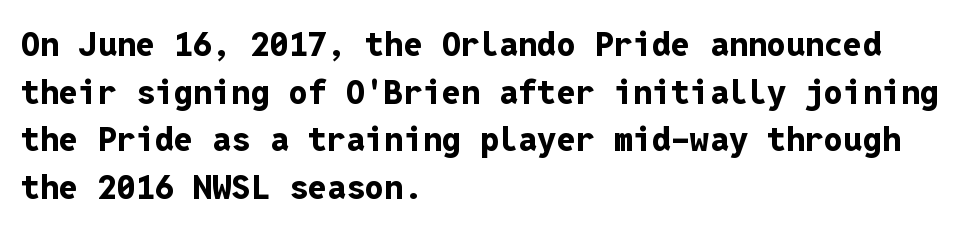
{"serif": "no", "italic": "no", "bold": "yes", "weight": "bold", "width": "normal", "stroke_contrast": "low", "x_height": "medium", "monospaced": "yes", "underline": "no", "align": "left", "line_spacing": "normal", "line_spacing_ratio": 1.4, "letter_spacing": "normal", "letter_spacing_em": 0.0, "glyph_px": 34}
